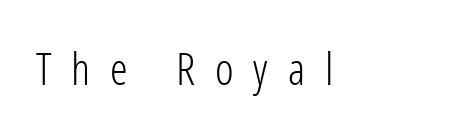
{"serif": "no", "italic": "no", "bold": "no", "weight": "light", "width": "condensed", "stroke_contrast": "low", "x_height": "medium", "monospaced": "no", "underline": "no", "letter_spacing": "wide", "letter_spacing_em": 0.44, "glyph_px": 45}
